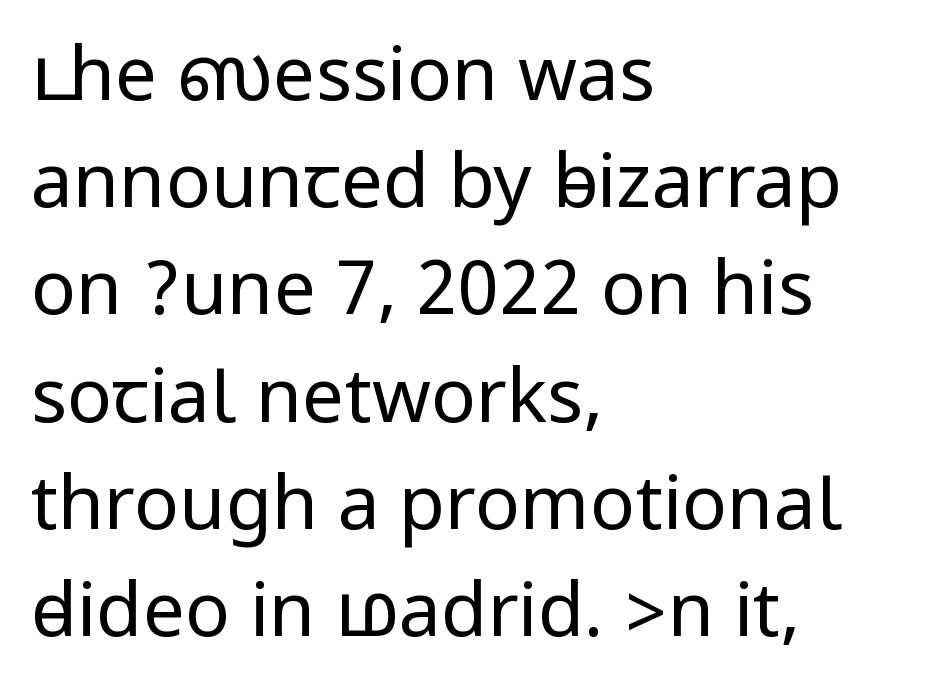
Q: Is the text bold? A: No.
Q: Is the text italic (slanted)? A: No, it is upright.
Q: Is the typeface a serif or a sans-serif typeface? A: Sans-serif.
Q: Is the text underlined? A: No.
Q: How is the paragraph aligned? A: Left-aligned.
Q: Is the spacing between letters normal or unusually wide? A: Normal.
Q: Is the spacing between lines tight, normal or loose? A: Normal.
Q: Width (condensed, normal, or wide)? A: Condensed.
Q: Stroke contrast? A: Low.
